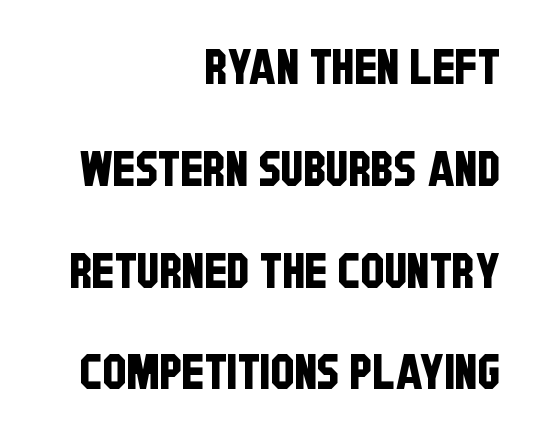
{"serif": "no", "width": "condensed", "stroke_contrast": "low", "x_height": "large", "monospaced": "no", "underline": "no", "align": "right", "line_spacing": "loose", "line_spacing_ratio": 2.12, "letter_spacing": "normal", "letter_spacing_em": 0.0, "glyph_px": 48}
